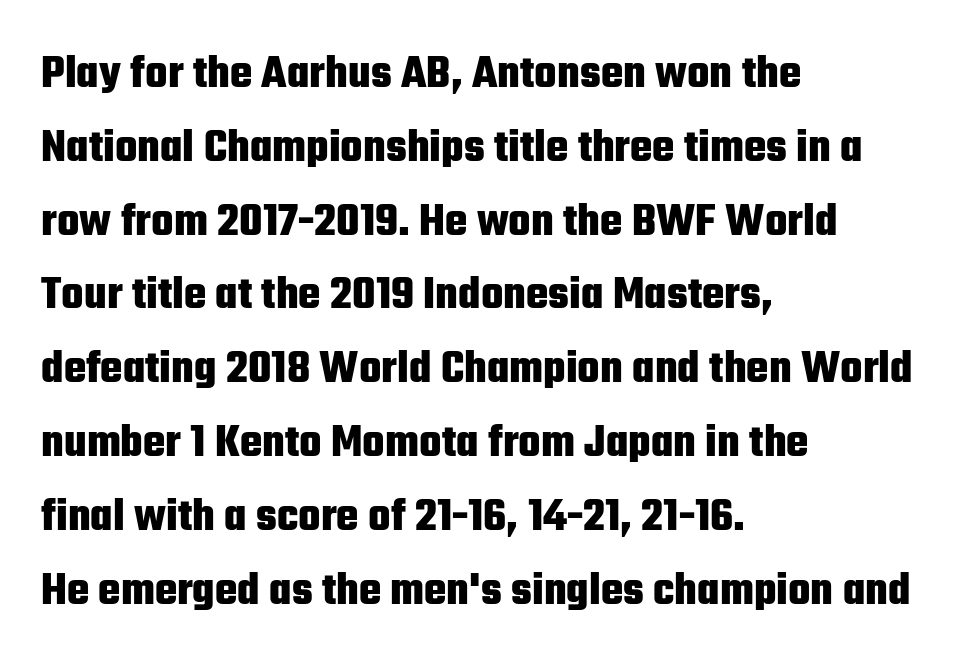
Q: Is the text bold? A: Yes.
Q: Is the text italic (slanted)? A: No, it is upright.
Q: Is the typeface a serif or a sans-serif typeface? A: Sans-serif.
Q: Is the text underlined? A: No.
Q: How is the paragraph aligned? A: Left-aligned.
Q: Is the spacing between letters normal or unusually wide? A: Normal.
Q: Is the spacing between lines tight, normal or loose? A: Normal.
Q: Width (condensed, normal, or wide)? A: Condensed.
Q: Stroke contrast? A: Low.
Q: x-height? A: Medium.
Q: Monospaced? A: No.
